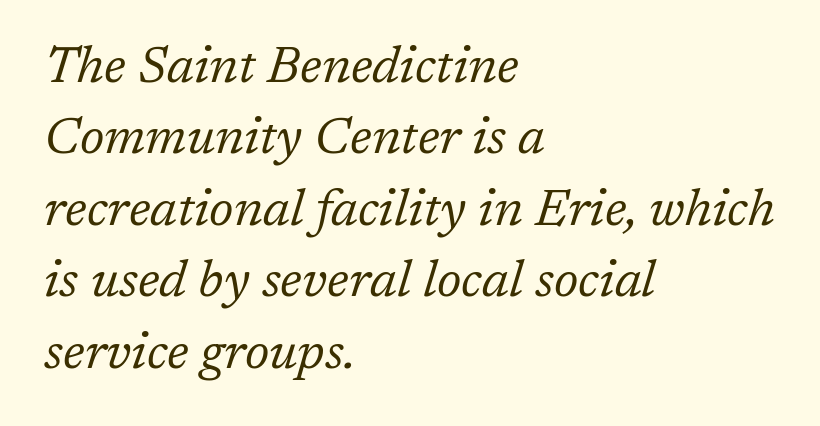
{"serif": "yes", "italic": "yes", "lean": "right", "slant_degrees": 17, "bold": "no", "weight": "regular", "width": "normal", "stroke_contrast": "low", "x_height": "medium", "monospaced": "no", "underline": "no", "align": "left", "line_spacing": "normal", "line_spacing_ratio": 1.4, "letter_spacing": "normal", "letter_spacing_em": 0.0, "glyph_px": 51}
